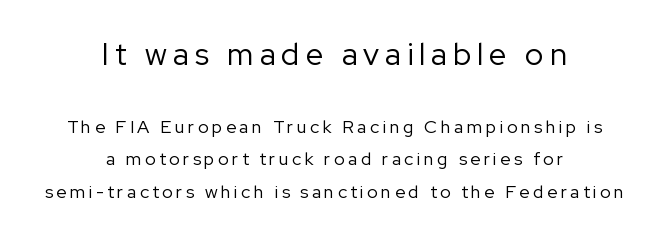
Q: Is the text bold? A: No.
Q: Is the text italic (slanted)? A: No, it is upright.
Q: Is the typeface a serif or a sans-serif typeface? A: Sans-serif.
Q: Is the text underlined? A: No.
Q: How is the paragraph aligned? A: Centered.
Q: Which block of text is set in a larger size, the first (top) or the second (bottom)? A: The first (top) one.
Q: Width (condensed, normal, or wide)? A: Normal.
Q: Stroke contrast? A: Low.
Q: x-height? A: Medium.
Q: Monospaced? A: No.
